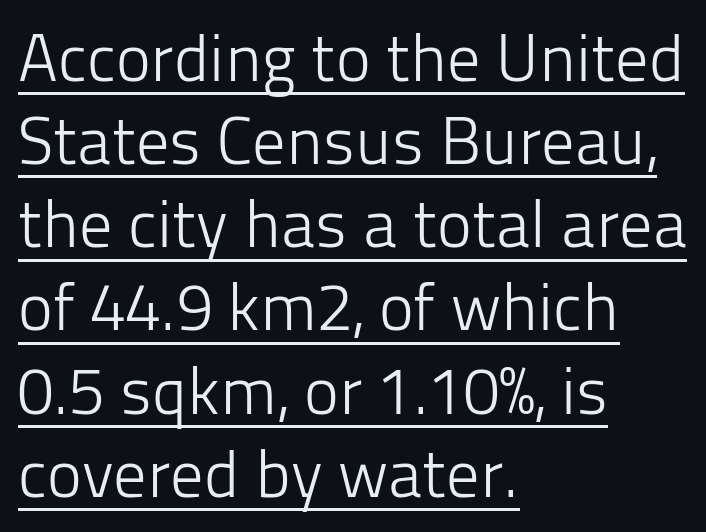
Q: Is the text bold? A: No.
Q: Is the text italic (slanted)? A: No, it is upright.
Q: Is the typeface a serif or a sans-serif typeface? A: Sans-serif.
Q: Is the text underlined? A: Yes.
Q: How is the paragraph aligned? A: Left-aligned.
Q: Is the spacing between letters normal or unusually wide? A: Normal.
Q: Is the spacing between lines tight, normal or loose? A: Normal.
Q: Width (condensed, normal, or wide)? A: Normal.
Q: Stroke contrast? A: Low.
Q: x-height? A: Medium.
Q: Monospaced? A: No.
